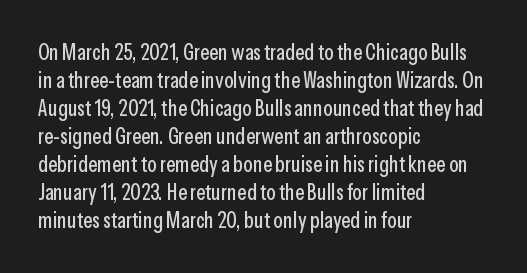
The image shows 22 px text type, upright; set left-aligned, normal line spacing (1.27x), normal letter spacing, not underlined.
